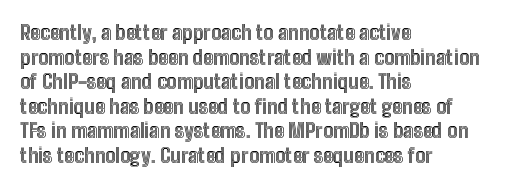
{"italic": "no", "underline": "no", "align": "left", "line_spacing_ratio": 1.23, "letter_spacing": "normal", "letter_spacing_em": 0.0, "glyph_px": 20}
